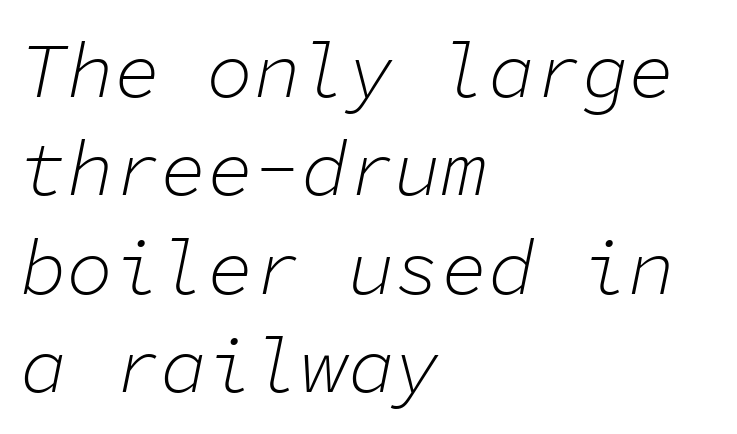
The image shows 78 px light type, italic (leaning right), monospaced; set left-aligned, normal line spacing (1.26x), normal letter spacing, not underlined; low stroke contrast and a medium x-height.
